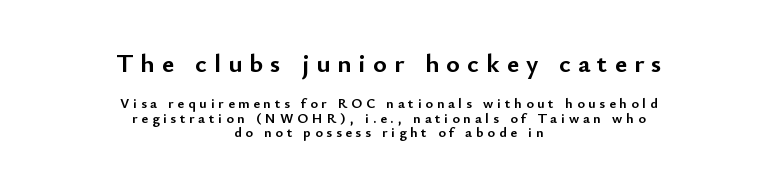
Q: Is the text bold? A: Yes.
Q: Is the text italic (slanted)? A: No, it is upright.
Q: Is the text underlined? A: No.
Q: How is the paragraph aligned? A: Centered.
Q: Is the spacing between letters normal or unusually wide? A: Unusually wide.
Q: Is the spacing between lines tight, normal or loose? A: Tight.
Q: Which block of text is set in a larger size, the first (top) or the second (bottom)? A: The first (top) one.
